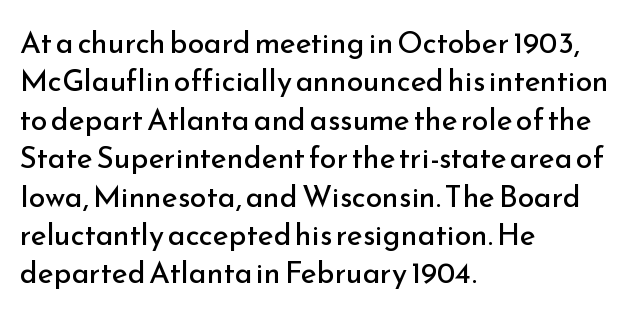
{"serif": "no", "italic": "no", "bold": "no", "weight": "regular", "width": "normal", "stroke_contrast": "low", "x_height": "small", "monospaced": "no", "underline": "no", "align": "left", "line_spacing": "normal", "line_spacing_ratio": 1.28, "letter_spacing": "normal", "letter_spacing_em": 0.0, "glyph_px": 30}
